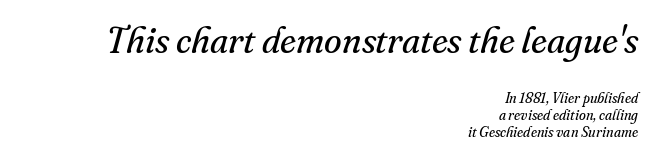
Q: Is the text bold? A: No.
Q: Is the text italic (slanted)? A: Yes, it leans right by about 16 degrees.
Q: Is the typeface a serif or a sans-serif typeface? A: Serif.
Q: Is the text underlined? A: No.
Q: How is the paragraph aligned? A: Right-aligned.
Q: Is the spacing between letters normal or unusually wide? A: Normal.
Q: Which block of text is set in a larger size, the first (top) or the second (bottom)? A: The first (top) one.
Q: Width (condensed, normal, or wide)? A: Normal.
Q: Stroke contrast? A: Medium.
Q: x-height? A: Small.
Q: Monospaced? A: No.
